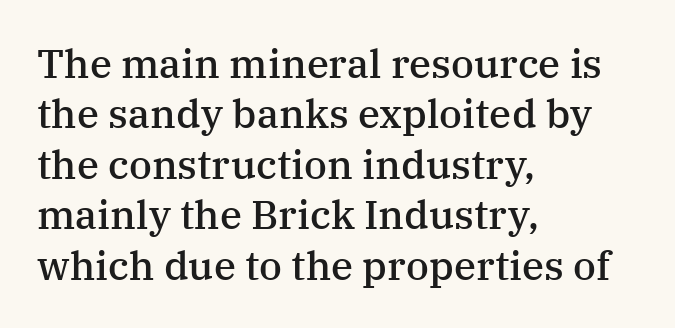
Q: Is the text bold? A: Semi-bold.
Q: Is the text italic (slanted)? A: No, it is upright.
Q: Is the typeface a serif or a sans-serif typeface? A: Serif.
Q: Is the text underlined? A: No.
Q: How is the paragraph aligned? A: Left-aligned.
Q: Is the spacing between letters normal or unusually wide? A: Normal.
Q: Is the spacing between lines tight, normal or loose? A: Normal.
Q: Width (condensed, normal, or wide)? A: Normal.
Q: Stroke contrast? A: Medium.
Q: x-height? A: Medium.
Q: Monospaced? A: No.
